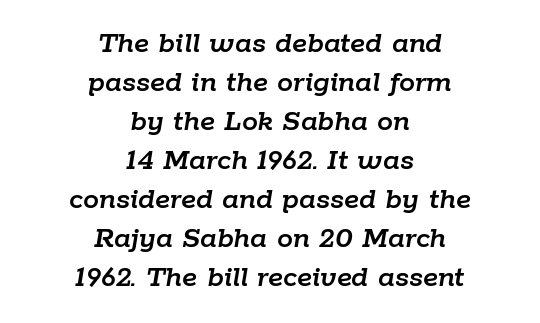
{"italic": "yes", "lean": "right", "slant_degrees": 9, "width": "normal", "stroke_contrast": "low", "x_height": "medium", "monospaced": "no", "underline": "no", "align": "center", "line_spacing_ratio": 1.22, "letter_spacing": "normal", "letter_spacing_em": 0.0, "glyph_px": 32}
